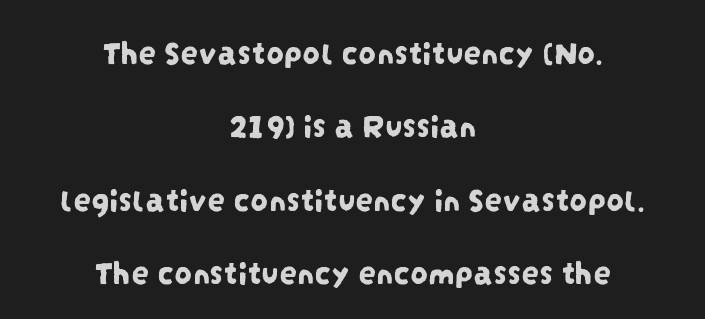
The image shows 35 px condensed sans-serif type; set centered, loose line spacing (2.1x), normal letter spacing, not underlined; low stroke contrast and a large x-height.
